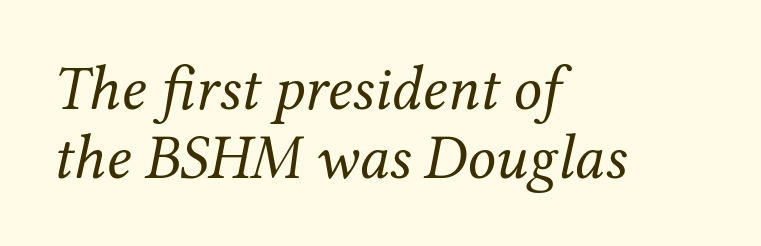
Yep, that's italic — everything's leaning. You could not count columns in this text — the font is proportionally spaced. In terms of letterform style, serifs are clearly present. Unbolded letterforms with no extra heft. The passage shown is not underscored anywhere. Reading down the column, the eye jumps only a short way to each next line.
